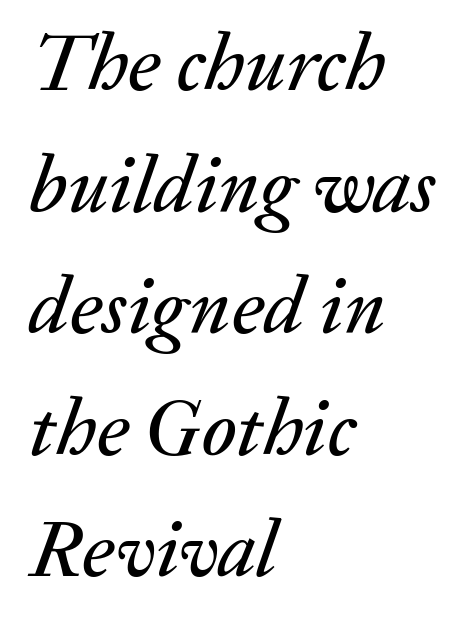
The image shows 80 px text type, italic (leaning right); set left-aligned, normal line spacing (1.52x), normal letter spacing, not underlined; medium stroke contrast and a medium x-height.
